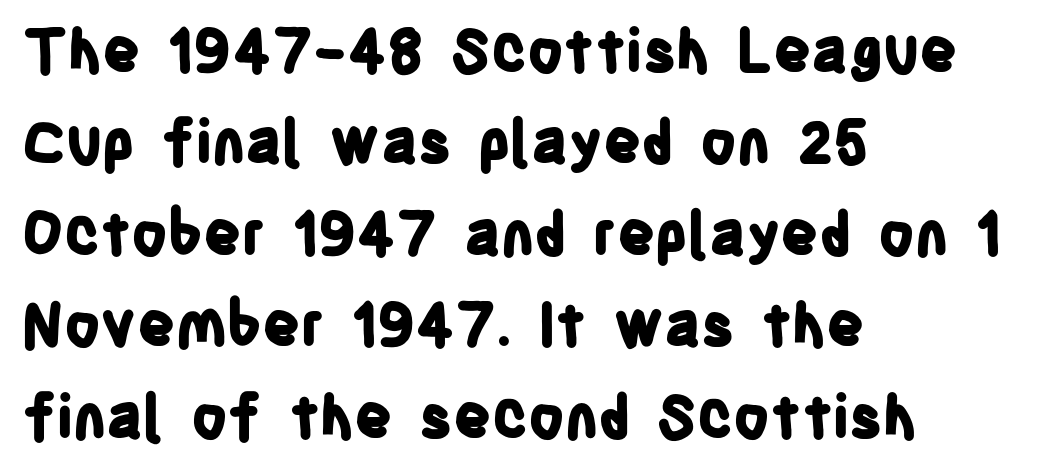
Q: Is the text bold? A: Yes.
Q: Is the text italic (slanted)? A: No, it is upright.
Q: Is the typeface a serif or a sans-serif typeface? A: Sans-serif.
Q: Is the text underlined? A: No.
Q: How is the paragraph aligned? A: Left-aligned.
Q: Is the spacing between letters normal or unusually wide? A: Normal.
Q: Is the spacing between lines tight, normal or loose? A: Normal.
Q: Width (condensed, normal, or wide)? A: Condensed.
Q: Stroke contrast? A: Low.
Q: x-height? A: Large.
Q: Monospaced? A: No.
